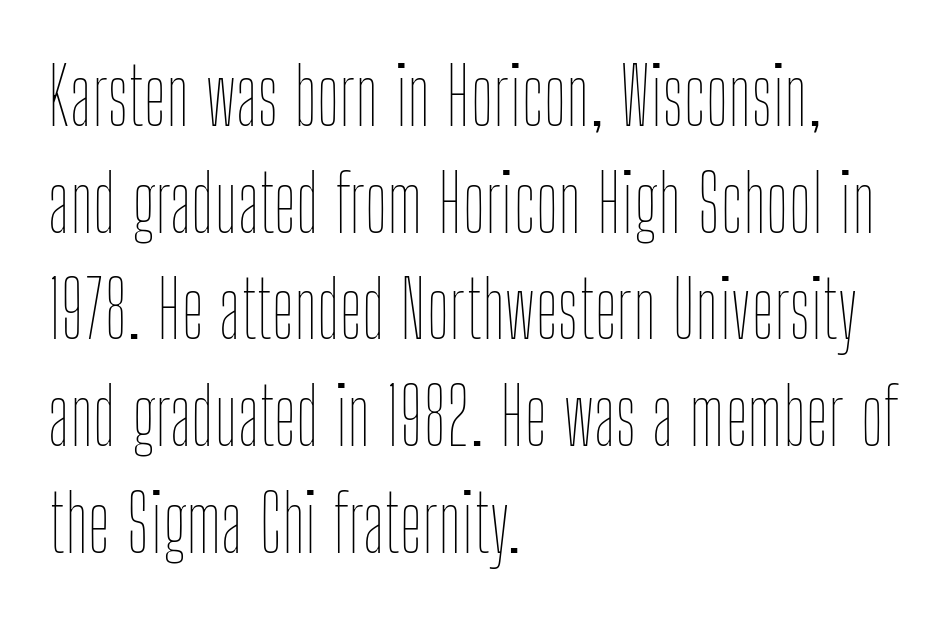
This rendering features lettering with no underline. The letters stand upright; this is a roman face. Do the characters align in a grid? No, the font is proportional. Casual observation: everything's shoved over to the left.
